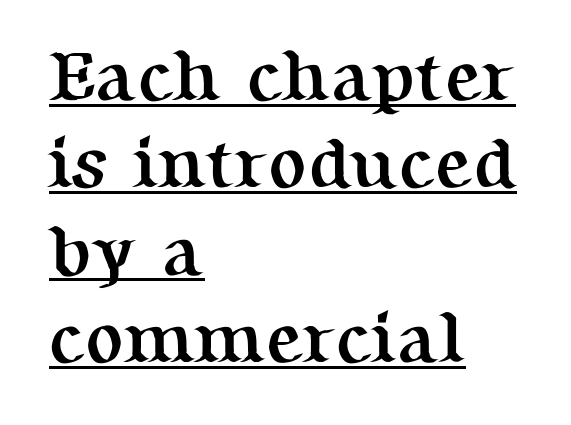
The image shows 71 px semibold serif type, upright; set left-aligned, line spacing 1.23x, normal letter spacing, underlined; medium stroke contrast and a medium x-height.
